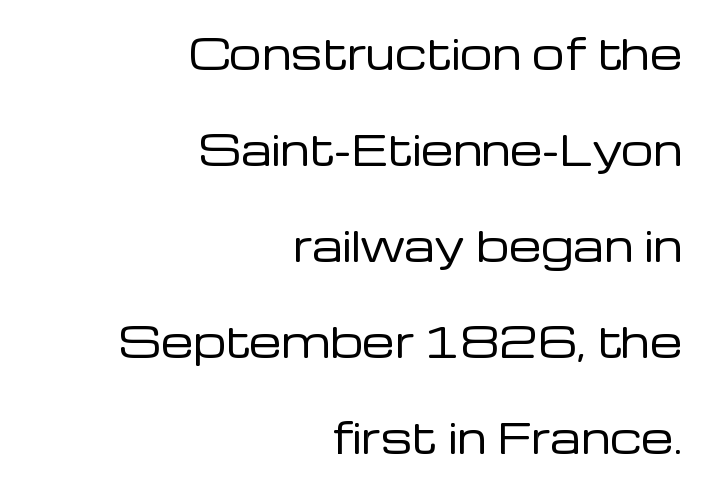
{"serif": "no", "italic": "no", "bold": "no", "weight": "regular", "width": "normal", "stroke_contrast": "low", "x_height": "medium", "monospaced": "no", "underline": "no", "align": "right", "line_spacing": "loose", "line_spacing_ratio": 2.34, "letter_spacing": "normal", "letter_spacing_em": 0.0, "glyph_px": 41}
